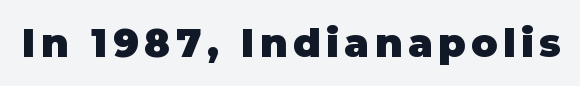
Q: Is the text bold? A: Yes.
Q: Is the text italic (slanted)? A: No, it is upright.
Q: Is the typeface a serif or a sans-serif typeface? A: Sans-serif.
Q: Is the text underlined? A: No.
Q: Width (condensed, normal, or wide)? A: Normal.
Q: Stroke contrast? A: Low.
Q: x-height? A: Large.
Q: Monospaced? A: No.
